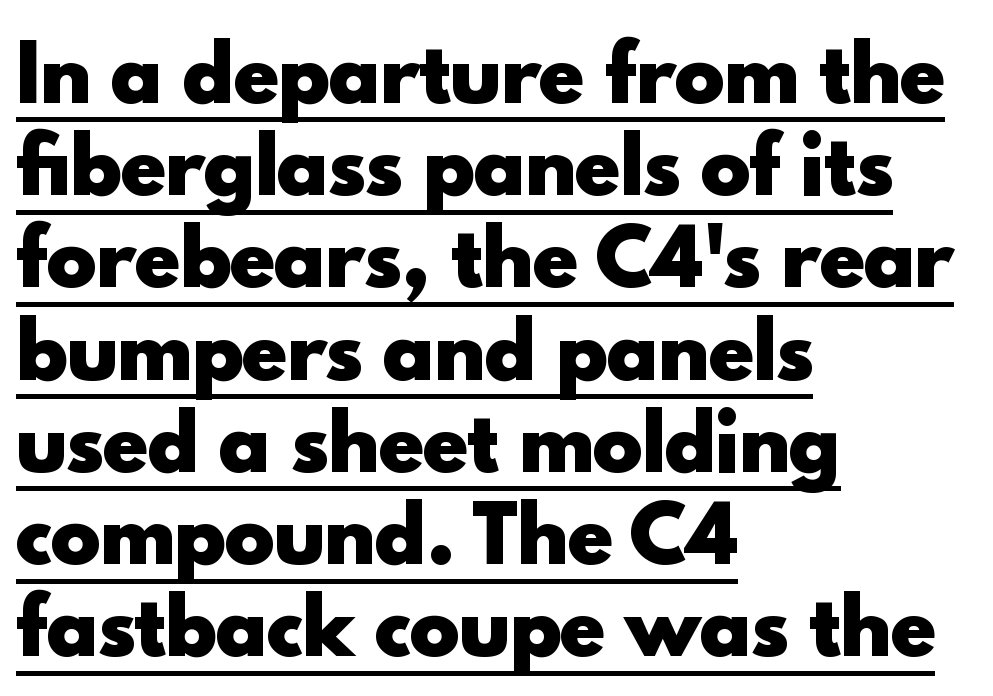
These lines are rendered in a variable-pitch font. To sum up the face: it is a sans, with no serifs. Typesetter's note: full bold, strokes at maximum text heaviness. Left-aligned paragraph, ragged on the right.
